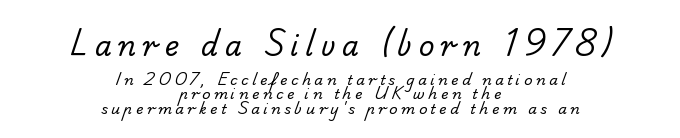
{"bold": "no", "underline": "no", "align": "center", "line_spacing": "tight", "line_spacing_ratio": 1.02, "letter_spacing": "wide", "letter_spacing_em": 0.25, "larger_block": "first", "size_ratio": 1.93, "glyph_px": 27}
